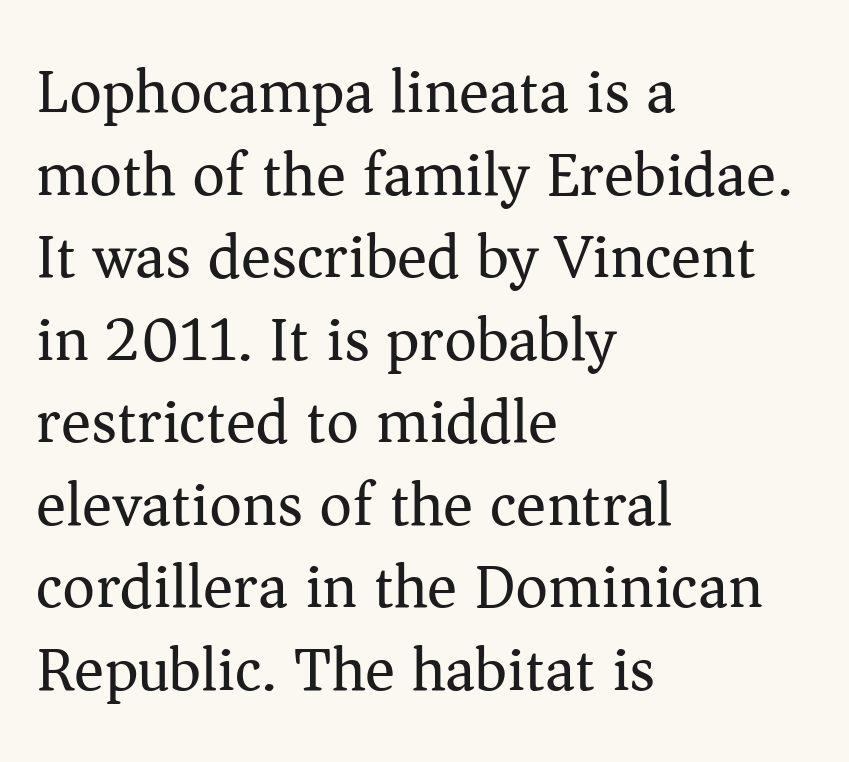
Q: Is the text bold? A: No.
Q: Is the text italic (slanted)? A: No, it is upright.
Q: Is the typeface a serif or a sans-serif typeface? A: Serif.
Q: Is the text underlined? A: No.
Q: How is the paragraph aligned? A: Left-aligned.
Q: Is the spacing between letters normal or unusually wide? A: Normal.
Q: Is the spacing between lines tight, normal or loose? A: Normal.
Q: Width (condensed, normal, or wide)? A: Normal.
Q: Stroke contrast? A: Medium.
Q: x-height? A: Medium.
Q: Monospaced? A: No.
